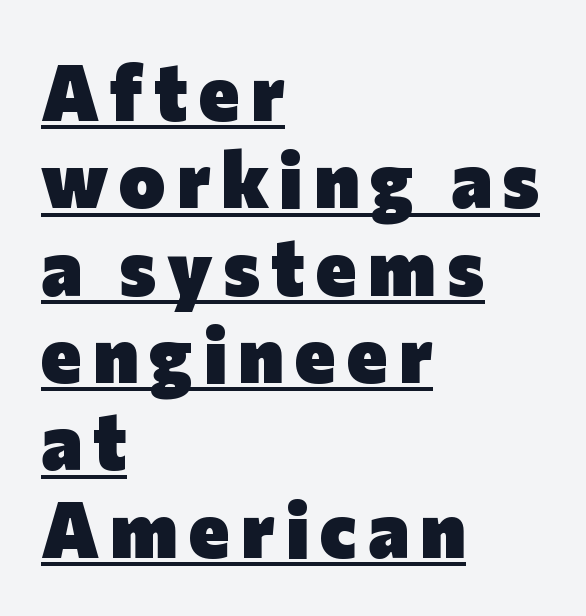
Q: Is the text bold? A: Yes.
Q: Is the text italic (slanted)? A: No, it is upright.
Q: Is the typeface a serif or a sans-serif typeface? A: Sans-serif.
Q: Is the text underlined? A: Yes.
Q: How is the paragraph aligned? A: Left-aligned.
Q: Is the spacing between lines tight, normal or loose? A: Tight.
Q: Width (condensed, normal, or wide)? A: Normal.
Q: Stroke contrast? A: Low.
Q: x-height? A: Medium.
Q: Monospaced? A: No.
